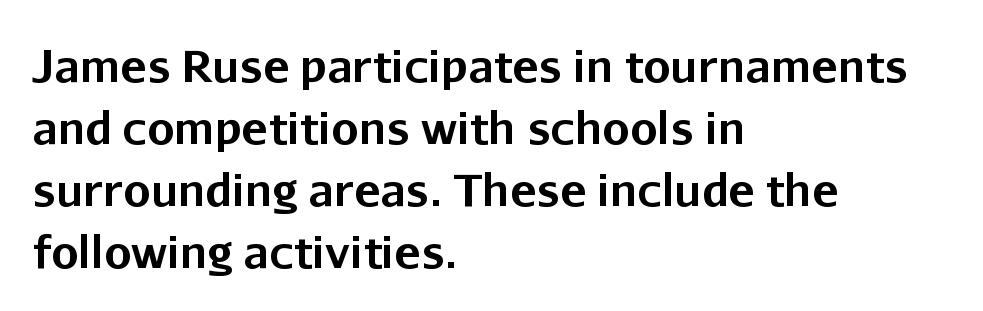
A full-strength bold gives these letters their thick strokes. The font's upright variant was chosen for this text. Type without underlining. Think of a printed novel: that variable character pitch is what you see here. The paragraph has a hard left edge and a soft right edge.
